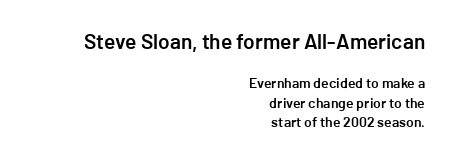
{"italic": "no", "bold": "semi", "underline": "no", "align": "right", "line_spacing": "normal", "line_spacing_ratio": 1.4, "letter_spacing": "normal", "letter_spacing_em": 0.0, "larger_block": "first", "size_ratio": 1.5, "glyph_px": 21}
